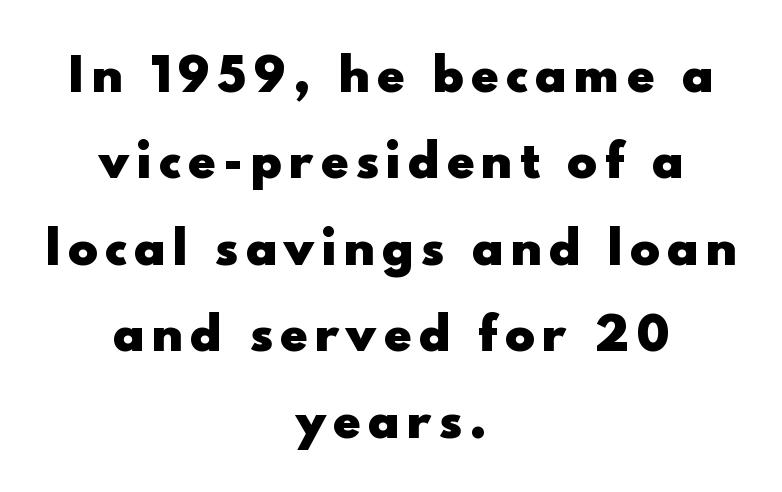
The image shows 45 px heavy sans-serif type, upright; set centered, loose line spacing (1.92x), not underlined; a small x-height.
